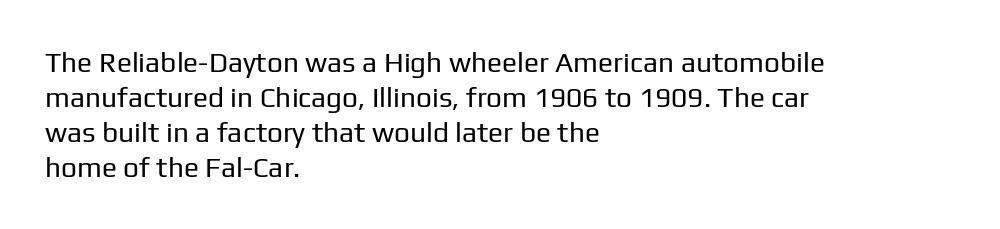
The image shows 28 px regular-weight sans-serif type, upright; set left-aligned, normal line spacing (1.25x), normal letter spacing, not underlined; low stroke contrast and a medium x-height.
